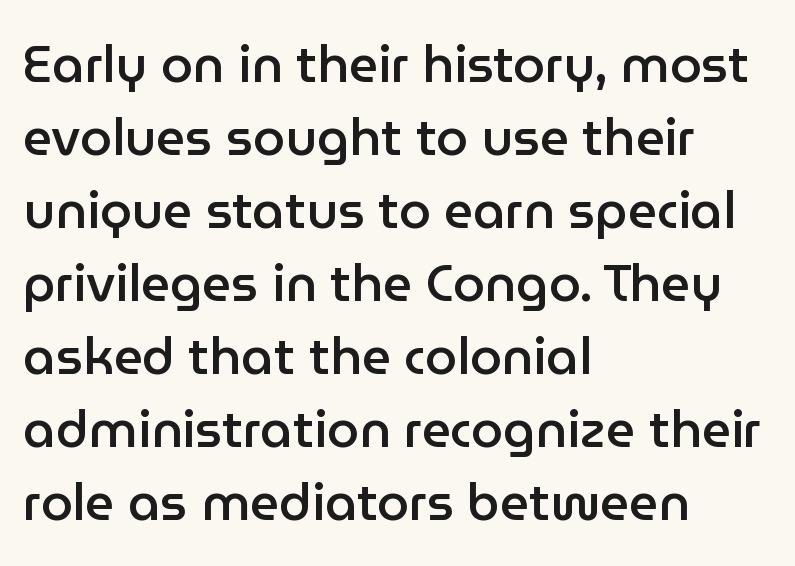
Q: Is the text bold? A: Semi-bold.
Q: Is the text italic (slanted)? A: No, it is upright.
Q: Is the typeface a serif or a sans-serif typeface? A: Sans-serif.
Q: Is the text underlined? A: No.
Q: How is the paragraph aligned? A: Left-aligned.
Q: Is the spacing between letters normal or unusually wide? A: Normal.
Q: Is the spacing between lines tight, normal or loose? A: Normal.
Q: Width (condensed, normal, or wide)? A: Normal.
Q: Stroke contrast? A: Low.
Q: x-height? A: Medium.
Q: Monospaced? A: No.
